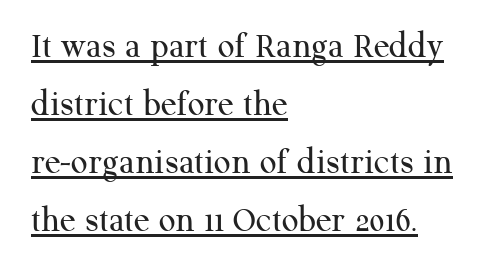
{"serif": "yes", "italic": "no", "bold": "no", "weight": "regular", "width": "normal", "stroke_contrast": "medium", "x_height": "medium", "monospaced": "no", "underline": "yes", "align": "left", "line_spacing": "normal", "line_spacing_ratio": 1.57, "letter_spacing": "normal", "letter_spacing_em": 0.0, "glyph_px": 37}
